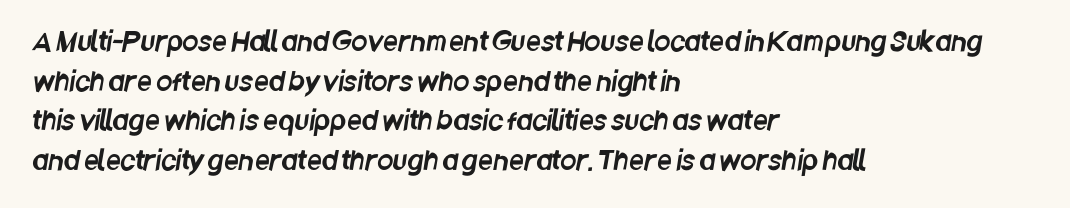
Q: Is the text underlined? A: No.
Q: How is the paragraph aligned? A: Left-aligned.
Q: Is the spacing between letters normal or unusually wide? A: Normal.
Q: Is the spacing between lines tight, normal or loose? A: Normal.
